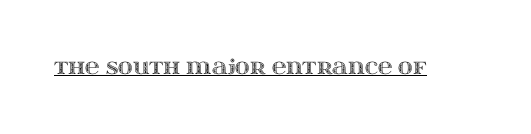
Q: Is the text italic (slanted)? A: No, it is upright.
Q: Is the text underlined? A: Yes.
Q: Is the spacing between letters normal or unusually wide? A: Normal.
